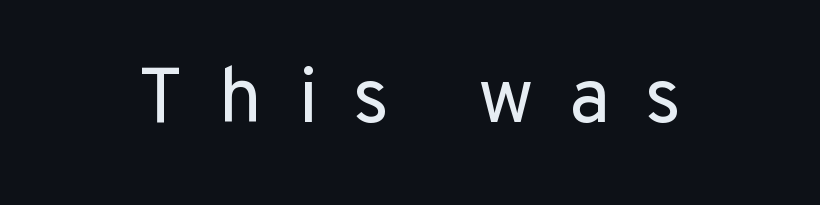
{"serif": "no", "italic": "no", "bold": "no", "weight": "regular", "width": "normal", "stroke_contrast": "low", "x_height": "medium", "monospaced": "no", "underline": "no", "letter_spacing": "wide", "letter_spacing_em": 0.45, "glyph_px": 78}
